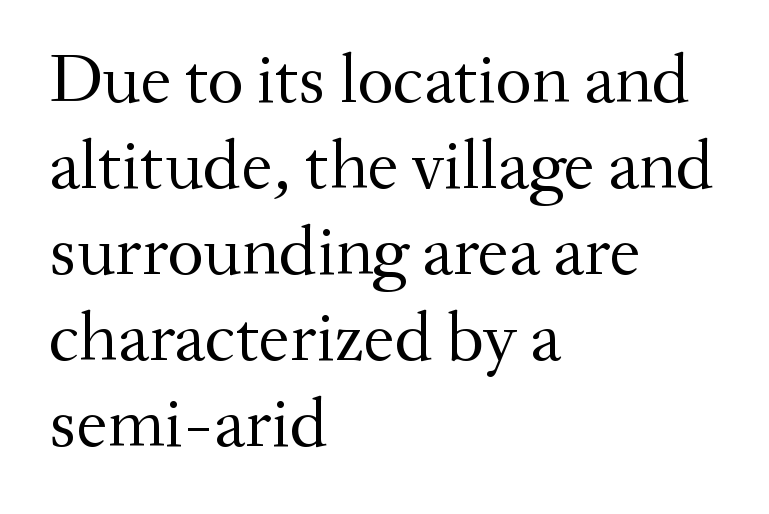
Q: Is the text bold? A: No.
Q: Is the text italic (slanted)? A: No, it is upright.
Q: Is the typeface a serif or a sans-serif typeface? A: Serif.
Q: Is the text underlined? A: No.
Q: How is the paragraph aligned? A: Left-aligned.
Q: Is the spacing between letters normal or unusually wide? A: Normal.
Q: Width (condensed, normal, or wide)? A: Normal.
Q: Stroke contrast? A: Medium.
Q: x-height? A: Small.
Q: Monospaced? A: No.
